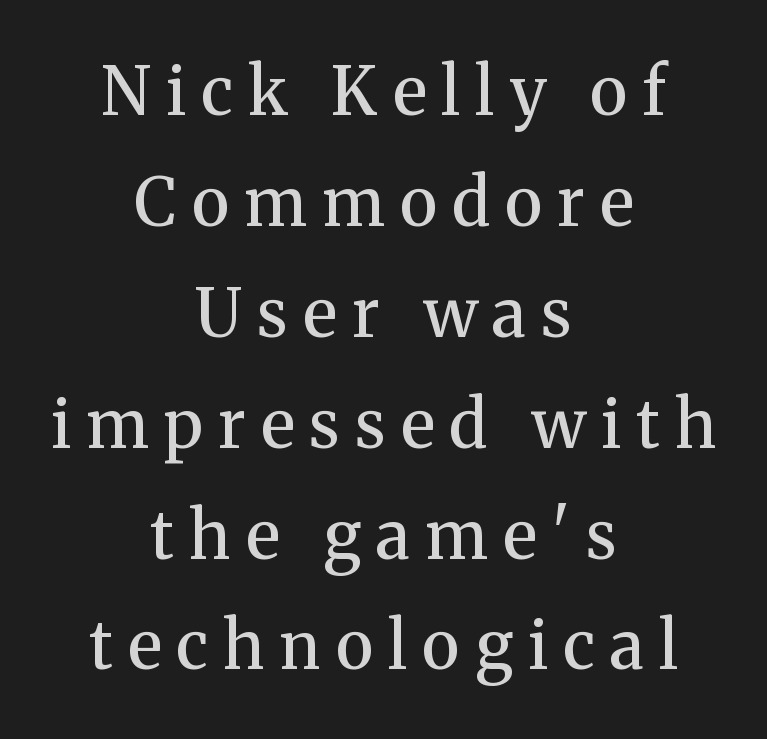
Q: Is the text bold? A: Semi-bold.
Q: Is the text italic (slanted)? A: No, it is upright.
Q: Is the typeface a serif or a sans-serif typeface? A: Serif.
Q: Is the text underlined? A: No.
Q: How is the paragraph aligned? A: Centered.
Q: Is the spacing between letters normal or unusually wide? A: Unusually wide.
Q: Is the spacing between lines tight, normal or loose? A: Normal.
Q: Width (condensed, normal, or wide)? A: Normal.
Q: Stroke contrast? A: Medium.
Q: x-height? A: Medium.
Q: Monospaced? A: No.
